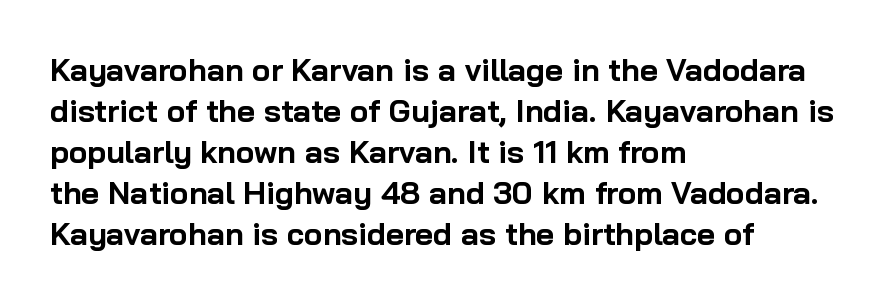
{"serif": "no", "italic": "no", "bold": "yes", "weight": "bold", "width": "normal", "stroke_contrast": "low", "x_height": "medium", "monospaced": "no", "underline": "no", "align": "left", "line_spacing": "normal", "line_spacing_ratio": 1.32, "letter_spacing": "normal", "letter_spacing_em": 0.0, "glyph_px": 31}
